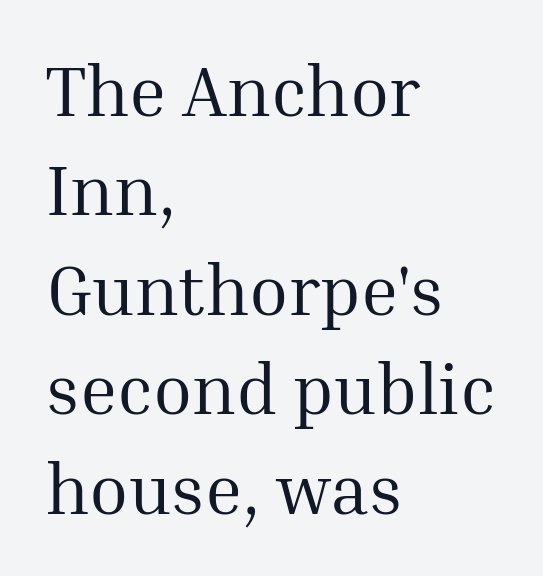
Q: Is the text bold? A: No.
Q: Is the text italic (slanted)? A: No, it is upright.
Q: Is the typeface a serif or a sans-serif typeface? A: Serif.
Q: Is the text underlined? A: No.
Q: How is the paragraph aligned? A: Left-aligned.
Q: Is the spacing between letters normal or unusually wide? A: Normal.
Q: Is the spacing between lines tight, normal or loose? A: Normal.
Q: Width (condensed, normal, or wide)? A: Normal.
Q: Stroke contrast? A: Medium.
Q: x-height? A: Medium.
Q: Monospaced? A: No.
